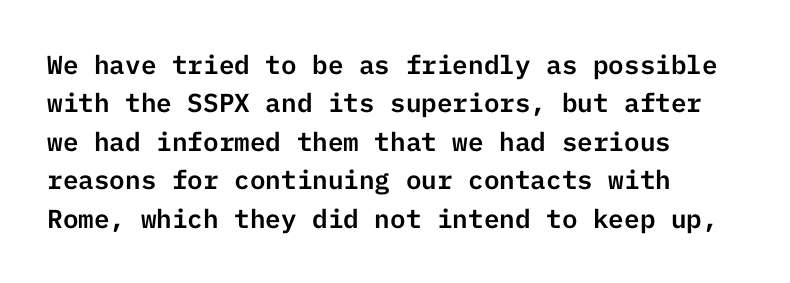
Q: Is the text italic (slanted)? A: No, it is upright.
Q: Is the text underlined? A: No.
Q: How is the paragraph aligned? A: Left-aligned.
Q: Is the spacing between letters normal or unusually wide? A: Normal.
Q: Is the spacing between lines tight, normal or loose? A: Normal.
